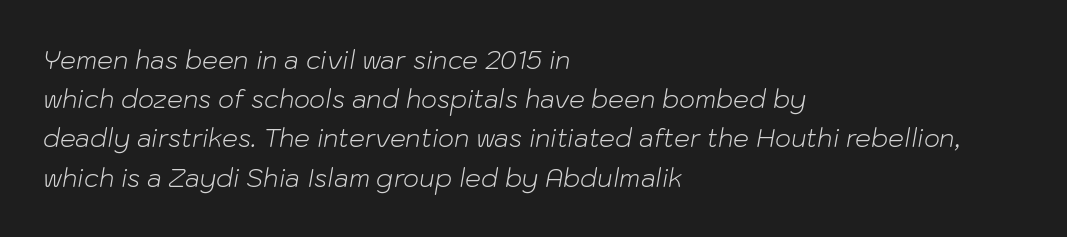
{"italic": "yes", "lean": "right", "slant_degrees": 10, "bold": "no", "underline": "no", "align": "left", "line_spacing": "normal", "line_spacing_ratio": 1.57, "letter_spacing": "normal", "letter_spacing_em": 0.0, "glyph_px": 25}
